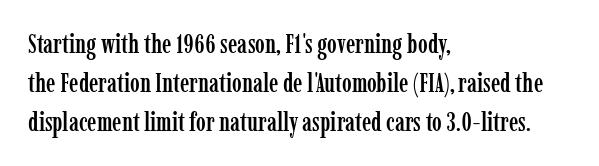
Q: Is the text italic (slanted)? A: No, it is upright.
Q: Is the text underlined? A: No.
Q: How is the paragraph aligned? A: Left-aligned.
Q: Is the spacing between letters normal or unusually wide? A: Normal.
Q: Is the spacing between lines tight, normal or loose? A: Normal.
